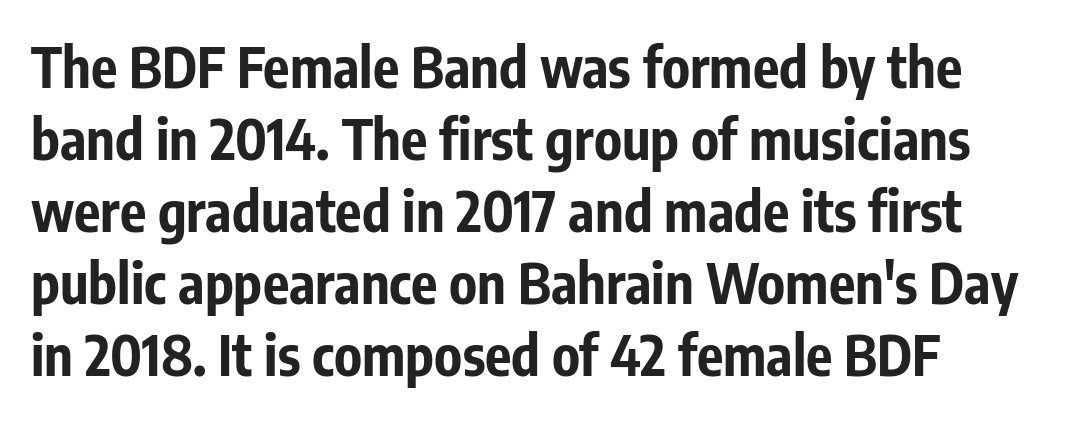
The image shows 55 px bold, condensed sans-serif type, upright; set normal line spacing (1.31x), normal letter spacing, not underlined; low stroke contrast and a medium x-height.
